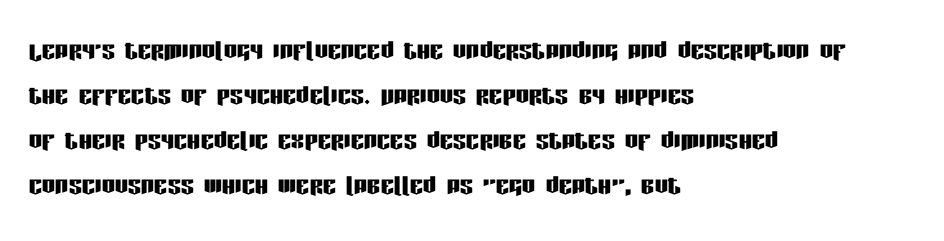
The image shows 33 px condensed sans-serif type, upright; set left-aligned, normal line spacing (1.36x), normal letter spacing, not underlined; low stroke contrast and a large x-height.
